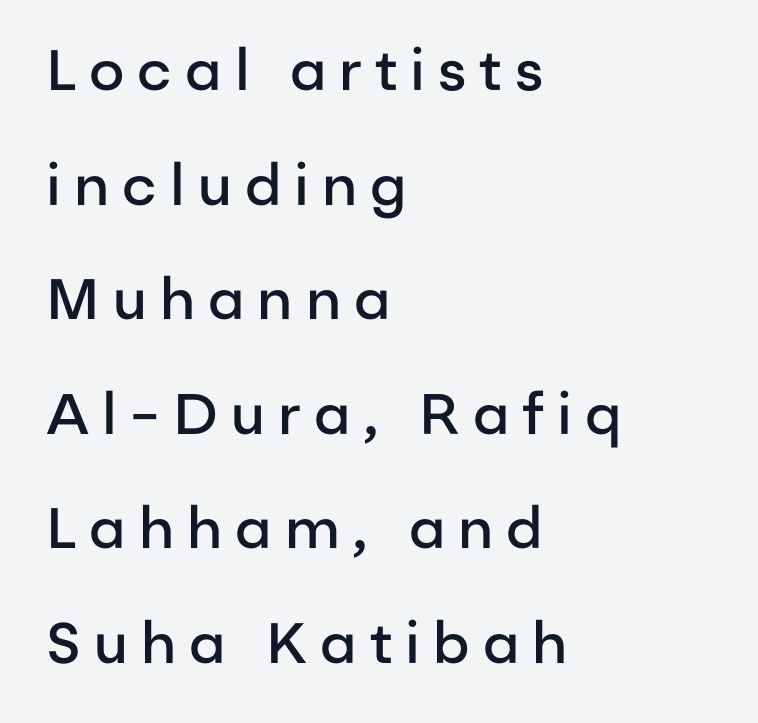
The image shows 57 px semibold sans-serif type, upright; set left-aligned, loose line spacing (2.01x), unusually wide letter spacing (+0.23 em), not underlined; low stroke contrast and a medium x-height.
